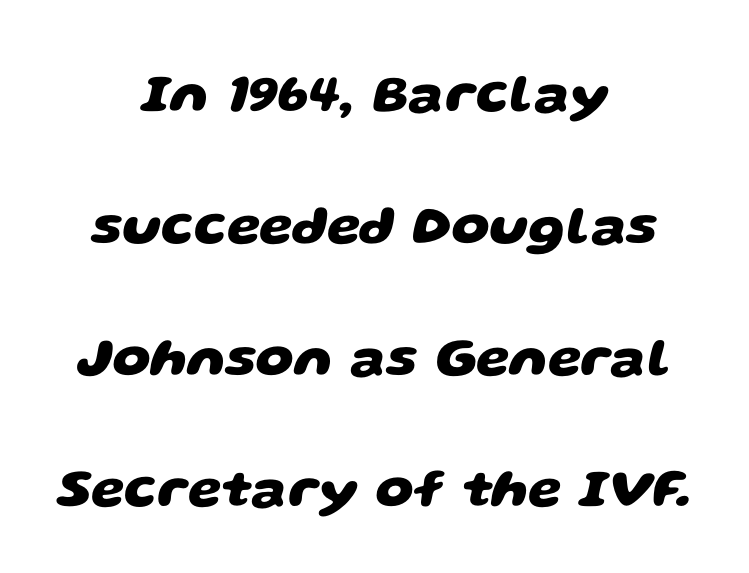
Q: Is the text bold? A: Yes.
Q: Is the typeface a serif or a sans-serif typeface? A: Sans-serif.
Q: Is the text underlined? A: No.
Q: How is the paragraph aligned? A: Centered.
Q: Is the spacing between letters normal or unusually wide? A: Normal.
Q: Is the spacing between lines tight, normal or loose? A: Loose.
Q: Width (condensed, normal, or wide)? A: Wide.
Q: Stroke contrast? A: Low.
Q: x-height? A: Large.
Q: Monospaced? A: No.
